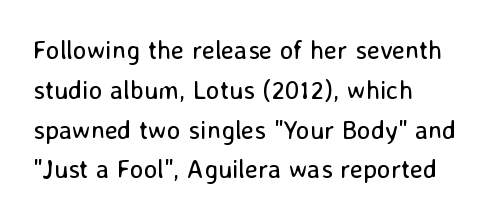
{"italic": "no", "bold": "no", "underline": "no", "align": "left", "line_spacing": "normal", "line_spacing_ratio": 1.53, "letter_spacing": "normal", "letter_spacing_em": 0.0, "glyph_px": 26}
